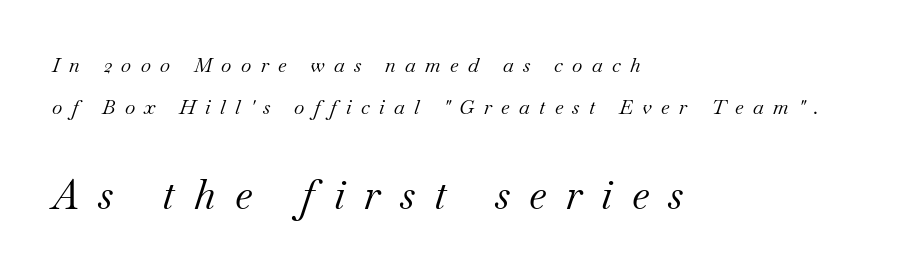
{"serif": "yes", "italic": "yes", "lean": "right", "slant_degrees": 18, "bold": "no", "weight": "regular", "width": "normal", "stroke_contrast": "medium", "x_height": "small", "monospaced": "no", "underline": "no", "align": "left", "line_spacing": "loose", "line_spacing_ratio": 2.08, "letter_spacing": "wide", "letter_spacing_em": 0.47, "larger_block": "second", "size_ratio": 2.05, "glyph_px": 41}
